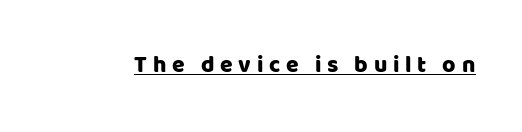
{"italic": "no", "underline": "yes", "letter_spacing": "wide", "letter_spacing_em": 0.25, "glyph_px": 23}
